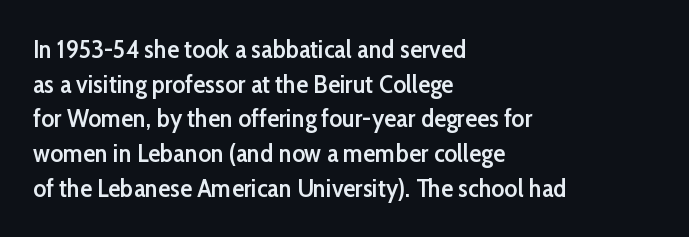
Quick note: underline off. The block of text has a typical density, with ordinary space between rows. Does the lettering tilt? It doesn't — this is upright. Characters follow at the spacing the type designer built in.
